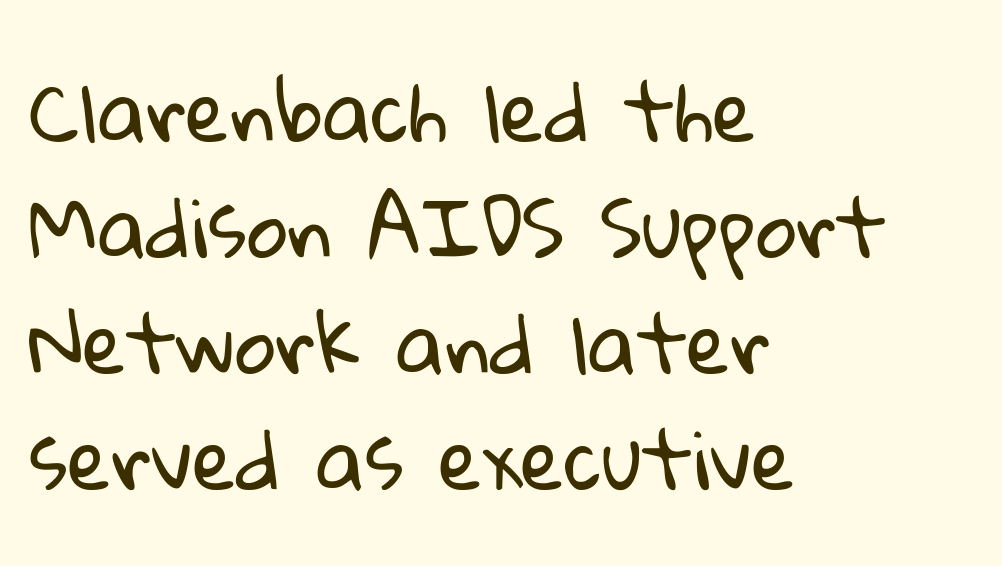
Q: Is the text bold? A: No.
Q: Is the typeface a serif or a sans-serif typeface? A: Sans-serif.
Q: Is the text underlined? A: No.
Q: How is the paragraph aligned? A: Left-aligned.
Q: Is the spacing between letters normal or unusually wide? A: Normal.
Q: Is the spacing between lines tight, normal or loose? A: Normal.
Q: Width (condensed, normal, or wide)? A: Normal.
Q: Stroke contrast? A: Low.
Q: x-height? A: Medium.
Q: Monospaced? A: No.
